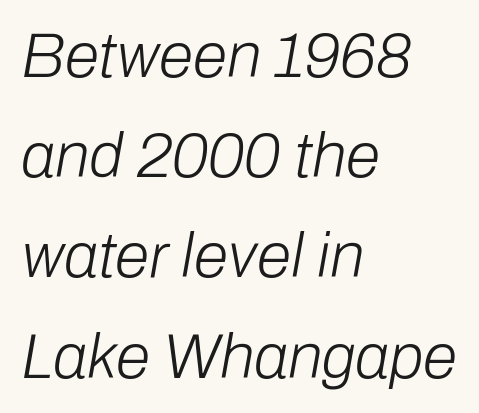
The letters advance in unequal steps, a hallmark of proportional type. Is the block centered? No — it sits flush against the left margin. The line-height multiplier appears to be the usual default. Spacing between characters is what you'd get straight out of the box.
